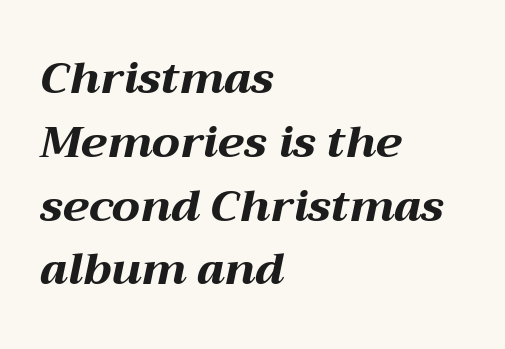
The image shows 44 px bold, wide type, italic (leaning right); set left-aligned, normal line spacing (1.45x), normal letter spacing, not underlined; medium stroke contrast and a medium x-height.
